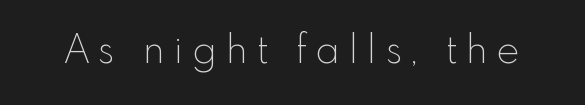
The rendering uses natural spacing where letterforms have individual widths. Characters follow at a spacing far wider than the type designer built in. Are there feet on the stems? There aren't — it's a sans. Quick note: underline off.
